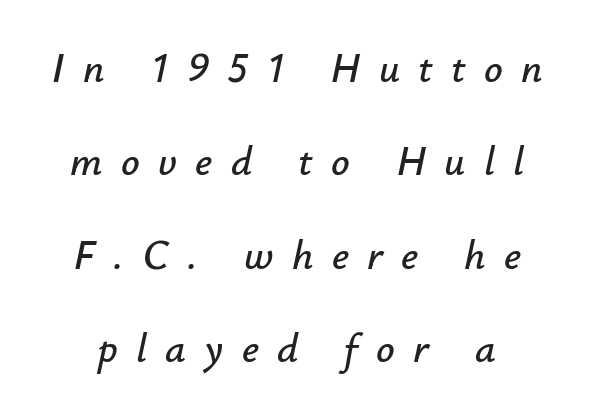
{"italic": "yes", "lean": "right", "slant_degrees": 12, "width": "normal", "stroke_contrast": "low", "x_height": "small", "monospaced": "no", "underline": "no", "line_spacing": "loose", "line_spacing_ratio": 2.28, "letter_spacing": "wide", "letter_spacing_em": 0.45, "glyph_px": 41}
